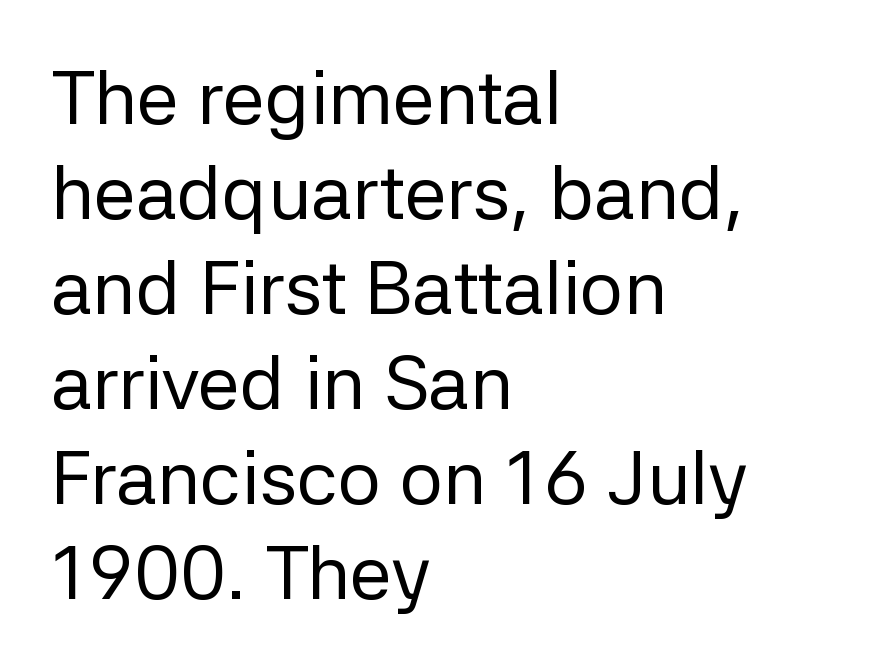
Q: Is the text bold? A: No.
Q: Is the text italic (slanted)? A: No, it is upright.
Q: Is the typeface a serif or a sans-serif typeface? A: Sans-serif.
Q: Is the text underlined? A: No.
Q: How is the paragraph aligned? A: Left-aligned.
Q: Is the spacing between letters normal or unusually wide? A: Normal.
Q: Is the spacing between lines tight, normal or loose? A: Normal.
Q: Width (condensed, normal, or wide)? A: Normal.
Q: Stroke contrast? A: Low.
Q: x-height? A: Medium.
Q: Monospaced? A: No.
